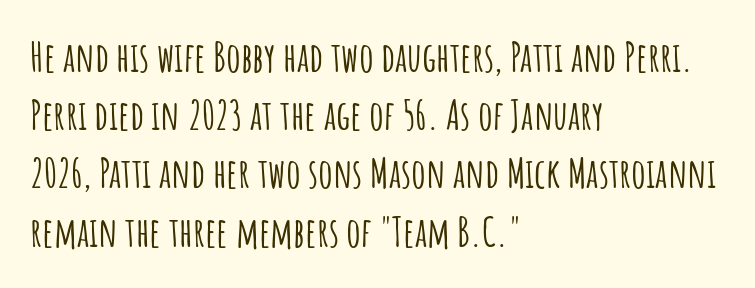
Looks like regular typesetting: each glyph gets only the width it needs. What's the leading like? Ordinary, nothing unusual. The typography opts for an upright posture over an oblique one. Beneath every word, the page is bare. Line starts are locked; line ends wander.
